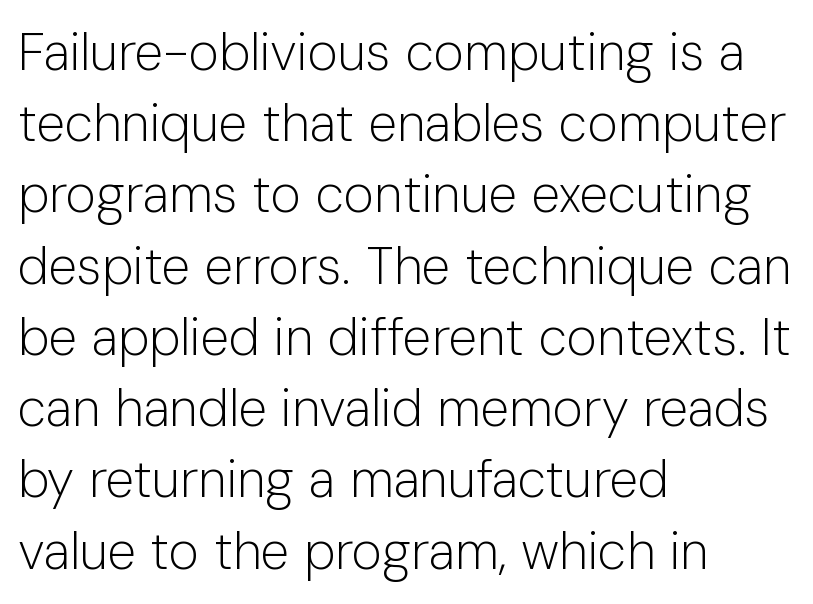
The image shows 52 px light sans-serif type, upright; set left-aligned, normal line spacing (1.37x), normal letter spacing, not underlined; low stroke contrast and a medium x-height.
